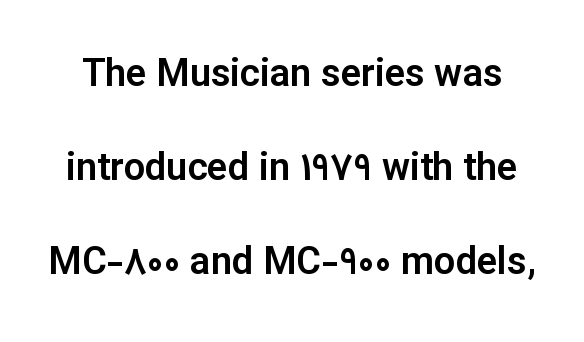
Q: Is the text italic (slanted)? A: No, it is upright.
Q: Is the typeface a serif or a sans-serif typeface? A: Sans-serif.
Q: Is the text underlined? A: No.
Q: Is the spacing between letters normal or unusually wide? A: Normal.
Q: Is the spacing between lines tight, normal or loose? A: Loose.
Q: Width (condensed, normal, or wide)? A: Normal.
Q: Stroke contrast? A: Low.
Q: x-height? A: Medium.
Q: Monospaced? A: No.
